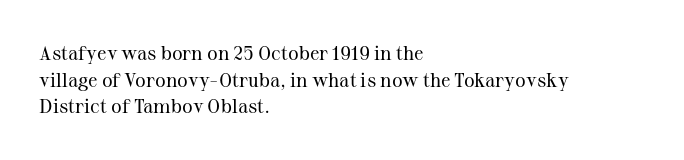
Does the copy run flush right? No — it runs flush left. The block of text has a typical density, with ordinary space between rows. This sample uses plain, unmodified letter spacing. The zone under the glyphs is completely vacant. A roman cut, with each character standing at attention. Stem width sits at or under what a default text font uses.
